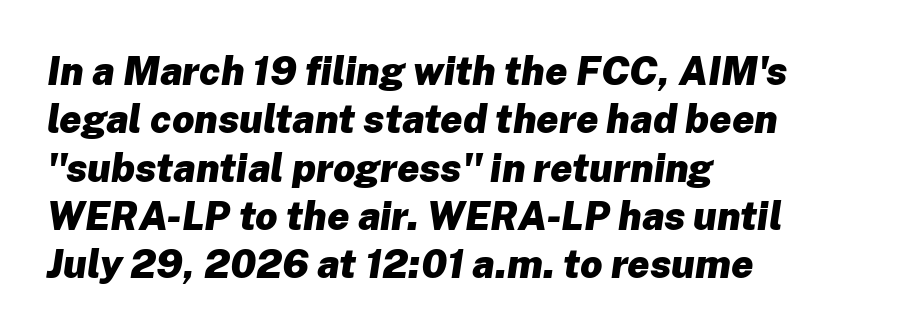
How are the letters spaced? Ordinarily, with no added tracking. The strokes are fattened all the way to bold. Compared with ordinary roman type, these characters are visibly tilted. These lines stack with their left ends in a neat column.
